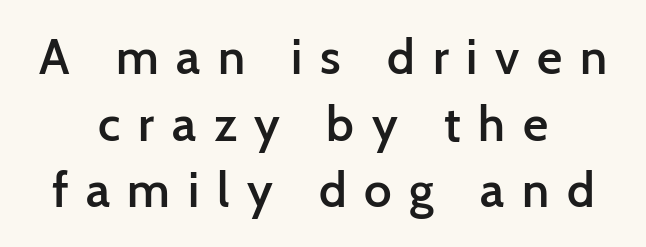
Interline gaps are of average width in this sample. The foot of each line stays bare and open. Do the letters lean? They stand straight. Unlike a traditional serif, this face leaves its strokes unadorned.
